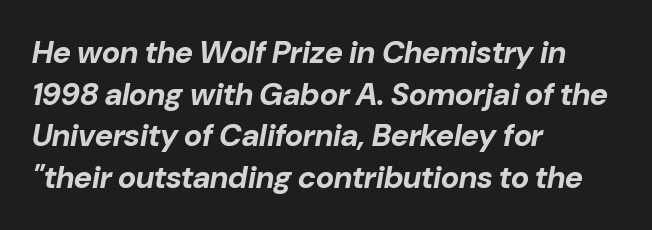
{"italic": "yes", "lean": "right", "slant_degrees": 10, "bold": "yes", "weight": "bold", "width": "normal", "stroke_contrast": "low", "x_height": "medium", "monospaced": "no", "underline": "no", "align": "left", "line_spacing": "normal", "line_spacing_ratio": 1.34, "letter_spacing": "normal", "letter_spacing_em": 0.0, "glyph_px": 31}
